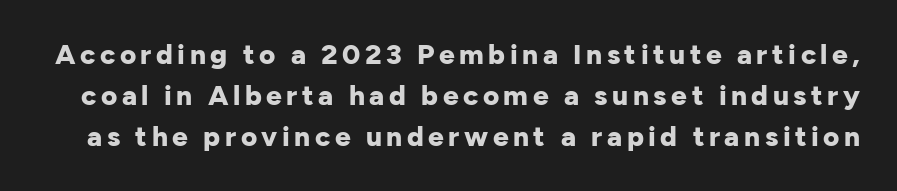
{"serif": "no", "italic": "no", "bold": "yes", "weight": "bold", "width": "normal", "stroke_contrast": "low", "x_height": "medium", "monospaced": "no", "underline": "no", "line_spacing": "normal", "line_spacing_ratio": 1.47, "glyph_px": 28}
